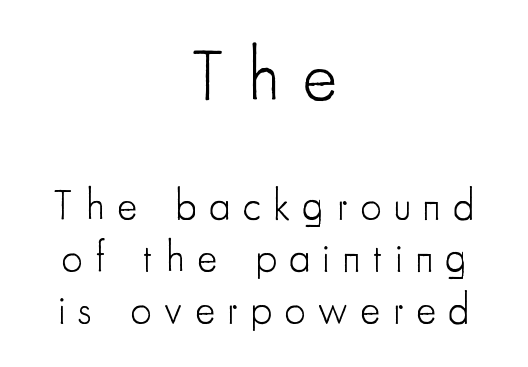
The image shows 73 px light, condensed sans-serif type, upright; set centered, line spacing 1.24x, unusually wide letter spacing (+0.3 em), not underlined; the first (top) block is 1.74x larger; low stroke contrast and a small x-height.
